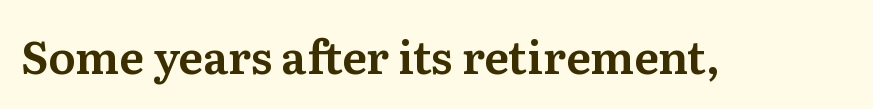
The image shows 45 px serif type, upright; set normal letter spacing, not underlined; medium stroke contrast and a medium x-height.
